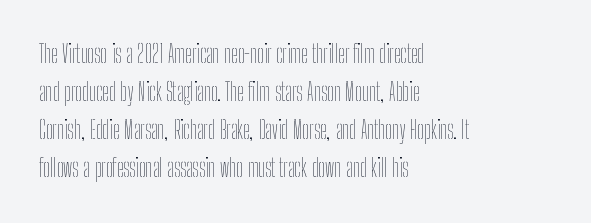
The image shows 24 px text type, upright; set left-aligned, normal line spacing (1.59x), normal letter spacing, not underlined.
